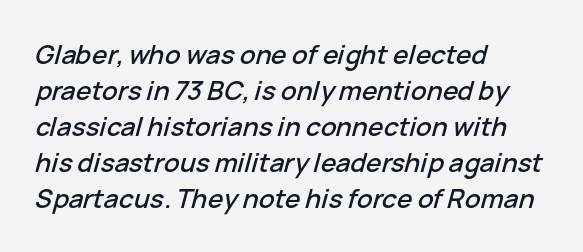
Q: Is the text italic (slanted)? A: Yes, it leans right by about 15 degrees.
Q: Is the text underlined? A: No.
Q: How is the paragraph aligned? A: Left-aligned.
Q: Is the spacing between letters normal or unusually wide? A: Normal.
Q: Is the spacing between lines tight, normal or loose? A: Normal.
